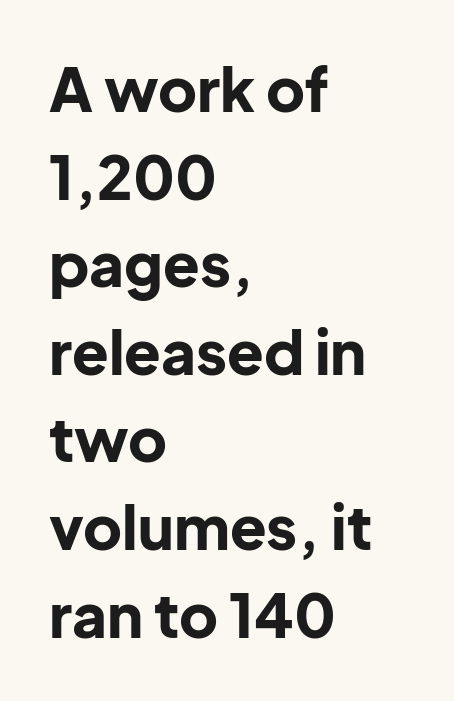
The image shows 60 px bold sans-serif type, upright; set left-aligned, normal line spacing (1.46x), normal letter spacing, not underlined; low stroke contrast and a medium x-height.
